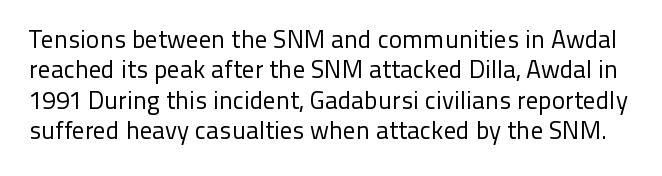
Q: Is the text bold? A: No.
Q: Is the text italic (slanted)? A: No, it is upright.
Q: Is the text underlined? A: No.
Q: Is the spacing between letters normal or unusually wide? A: Normal.
